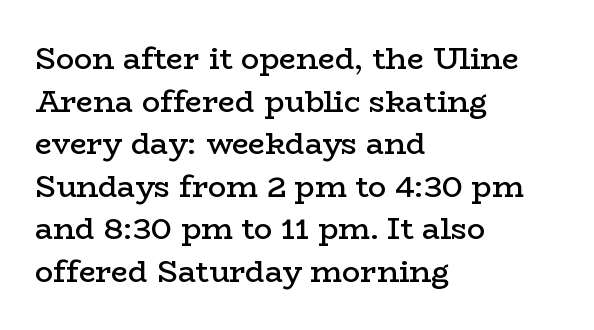
Q: Is the text bold? A: Semi-bold.
Q: Is the text italic (slanted)? A: No, it is upright.
Q: Is the typeface a serif or a sans-serif typeface? A: Serif.
Q: Is the text underlined? A: No.
Q: How is the paragraph aligned? A: Left-aligned.
Q: Is the spacing between letters normal or unusually wide? A: Normal.
Q: Is the spacing between lines tight, normal or loose? A: Normal.
Q: Width (condensed, normal, or wide)? A: Wide.
Q: Stroke contrast? A: Low.
Q: x-height? A: Medium.
Q: Monospaced? A: No.
